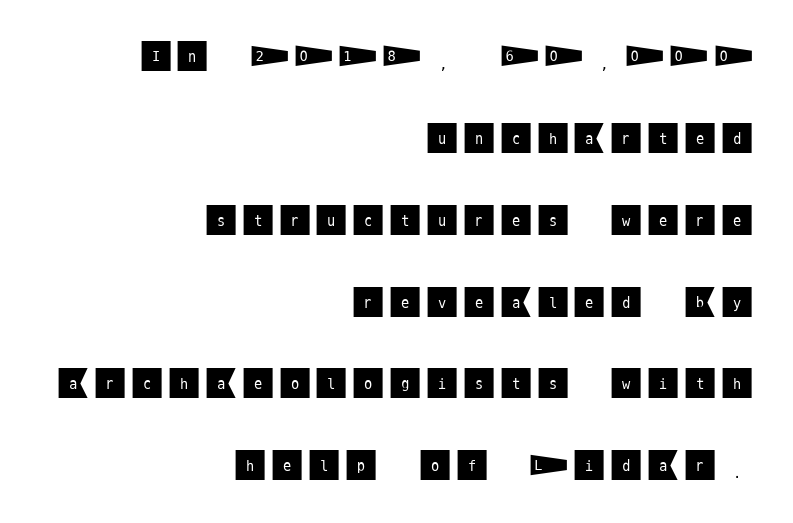
The ragged edge is on the left, which tells us the setting is flush right. No word sits above an underline. Regarding serifs, this sample does without them. A typesetter would call this leading open, well beyond the default.
